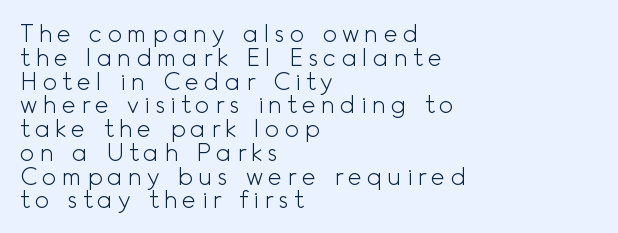
These lines stack with their left ends in a neat column. The letters stand upright; this is a roman face. The letters are spread apart with noticeably loose tracking. The strip under each line holds only bare page.
